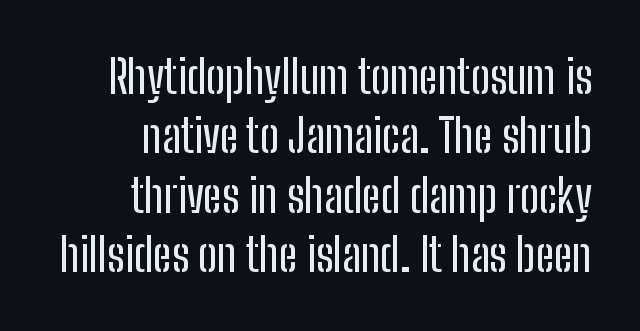
What stands out about the letter spacing? Nothing — it is the standard amount. The typesetter chose a ragged-left arrangement here. The face used here is proportionally spaced, like ordinary book or web type. Leading: standard. Upright lettering throughout. Underline: absent.
